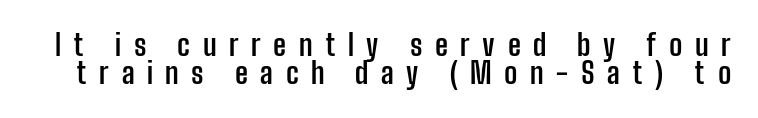
The image shows 29 px semibold, condensed sans-serif type, upright; set tight line spacing (0.95x), unusually wide letter spacing (+0.43 em), not underlined; low stroke contrast and a medium x-height.
